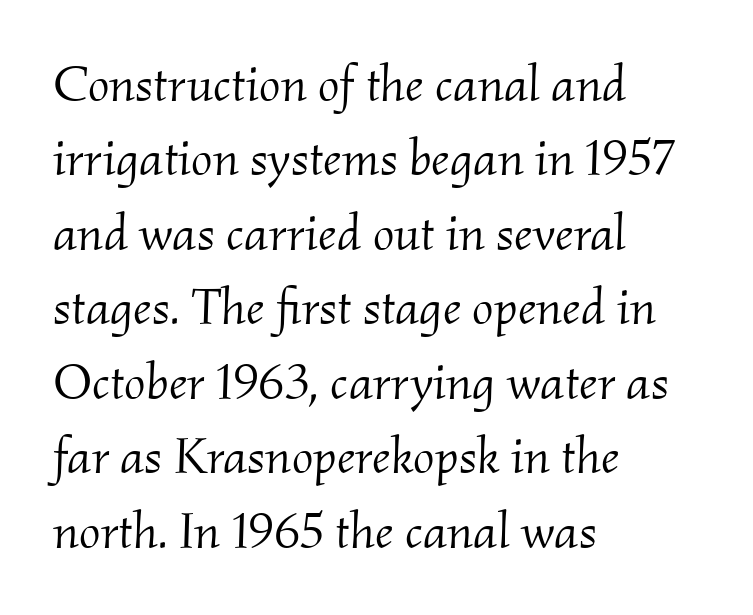
The specimen reads as italic at a glance. Classification — serif. Short note: letters normally spaced. The face looks like a standard text weight, possibly lighter. Decoration check: the copy has no underline. Varying glyph widths throughout — classic text-font behaviour.
